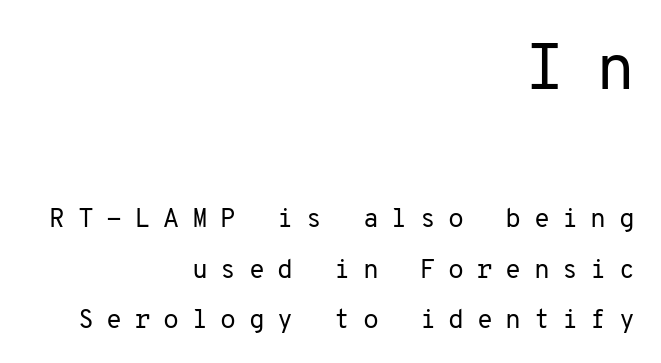
Q: Is the text bold? A: No.
Q: Is the text italic (slanted)? A: No, it is upright.
Q: Is the typeface a serif or a sans-serif typeface? A: Sans-serif.
Q: Is the text underlined? A: No.
Q: How is the paragraph aligned? A: Right-aligned.
Q: Is the spacing between letters normal or unusually wide? A: Unusually wide.
Q: Is the spacing between lines tight, normal or loose? A: Loose.
Q: Which block of text is set in a larger size, the first (top) or the second (bottom)? A: The first (top) one.
Q: Width (condensed, normal, or wide)? A: Normal.
Q: Stroke contrast? A: Low.
Q: x-height? A: Medium.
Q: Monospaced? A: Yes.
